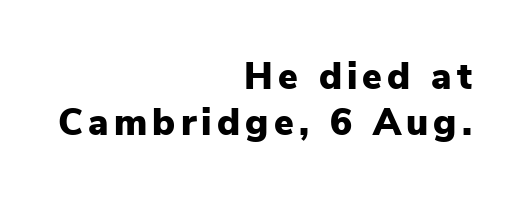
The image shows 37 px heavy sans-serif type, upright; set right-aligned, line spacing 1.23x, not underlined; low stroke contrast and a medium x-height.
